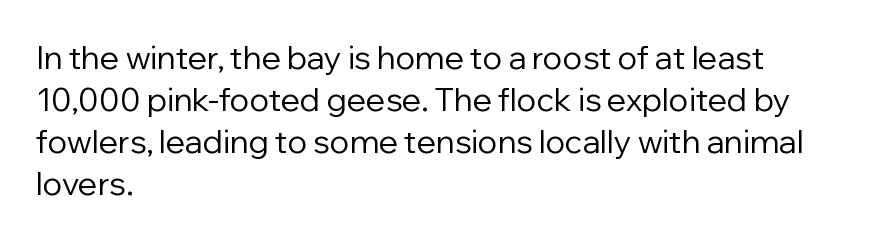
{"serif": "no", "italic": "no", "bold": "no", "weight": "regular", "width": "normal", "stroke_contrast": "low", "x_height": "medium", "monospaced": "no", "underline": "no", "align": "left", "line_spacing": "normal", "line_spacing_ratio": 1.31, "letter_spacing": "normal", "letter_spacing_em": 0.0, "glyph_px": 32}
